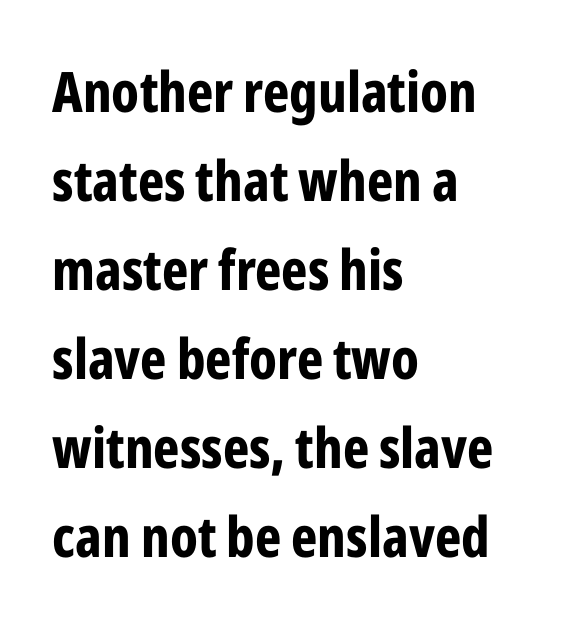
The letters advance in unequal steps, a hallmark of proportional type. The text was rendered using a sans face with plain stroke endings. Thick stems and heavy bowls — unmistakably bold. There is no visible air inserted between adjacent glyphs. Just letters on the line, the space beneath them empty. A student would call this left alignment; a typographer would say flush left, rag right.
